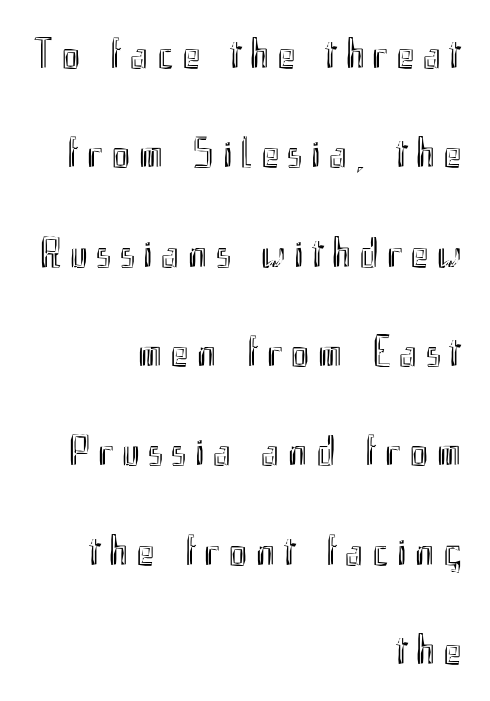
The image shows 43 px condensed type, upright; set right-aligned, loose line spacing (2.31x), unusually wide letter spacing (+0.2 em), not underlined; a small x-height.
